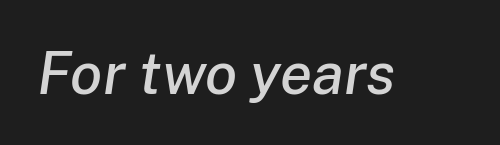
The image shows 59 px text type, italic (leaning right); set normal letter spacing, not underlined; low stroke contrast and a medium x-height.
